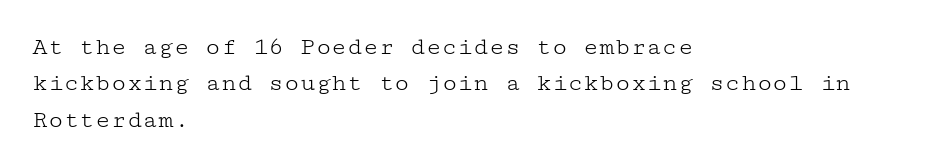
The image shows 26 px text type, upright; set left-aligned, normal line spacing (1.4x), normal letter spacing, not underlined.
